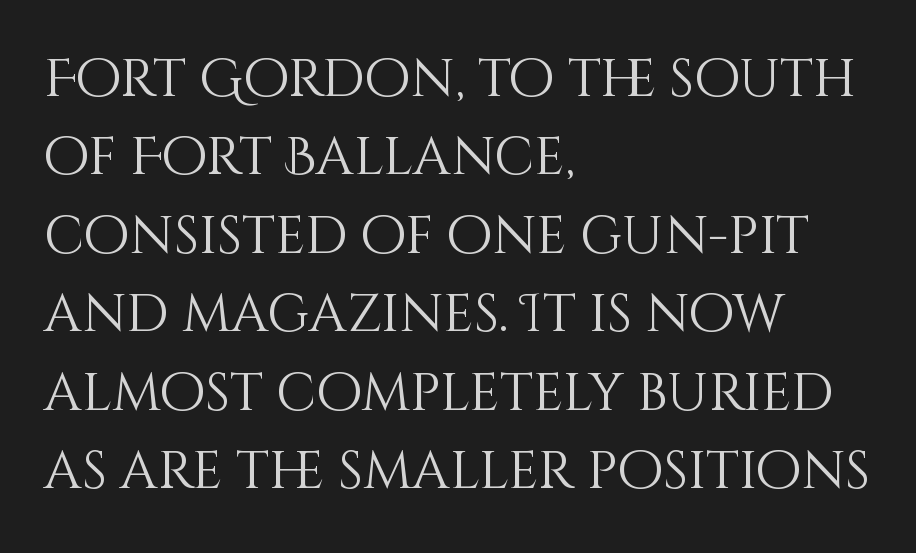
The letters advance in unequal steps, a hallmark of proportional type. Successive baselines arrive at the customary interval. The setting favours the left margin, as ordinary paragraphs usually do. Letter spacing: default.
